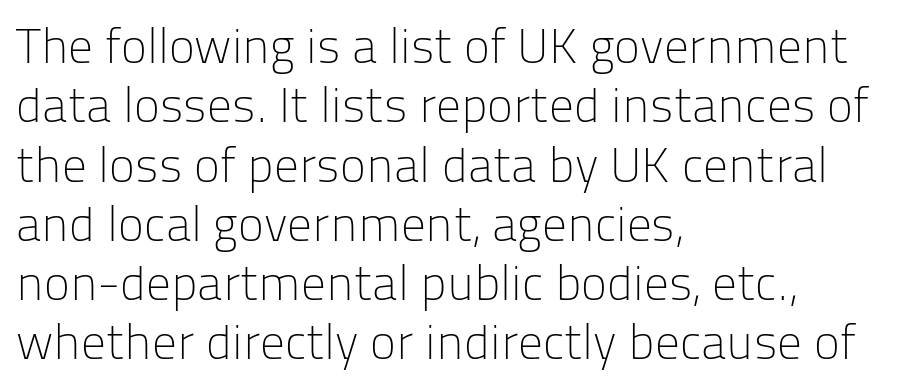
Q: Is the text bold? A: No.
Q: Is the text italic (slanted)? A: No, it is upright.
Q: Is the typeface a serif or a sans-serif typeface? A: Sans-serif.
Q: Is the text underlined? A: No.
Q: How is the paragraph aligned? A: Left-aligned.
Q: Is the spacing between letters normal or unusually wide? A: Normal.
Q: Width (condensed, normal, or wide)? A: Normal.
Q: Stroke contrast? A: Low.
Q: x-height? A: Medium.
Q: Monospaced? A: No.
